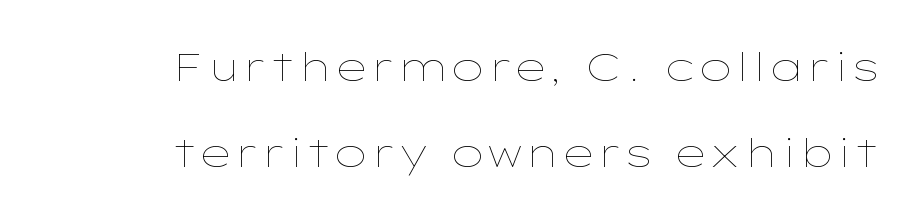
Unmarked baselines from the first word to the last. Summary of vertical rhythm: relaxed, with wide interline spacing. The typesetting does not lean heavy: it is not bold. Is the block centered? No — it sits flush against the right margin. Every character sits straight up, as roman type does.
